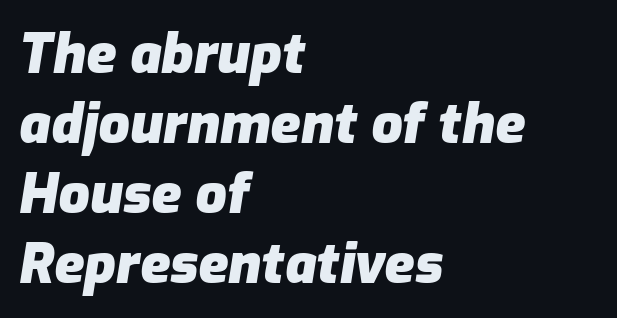
The image shows 55 px heavy type, italic (leaning right); set left-aligned, normal line spacing (1.27x), normal letter spacing, not underlined; low stroke contrast and a medium x-height.
